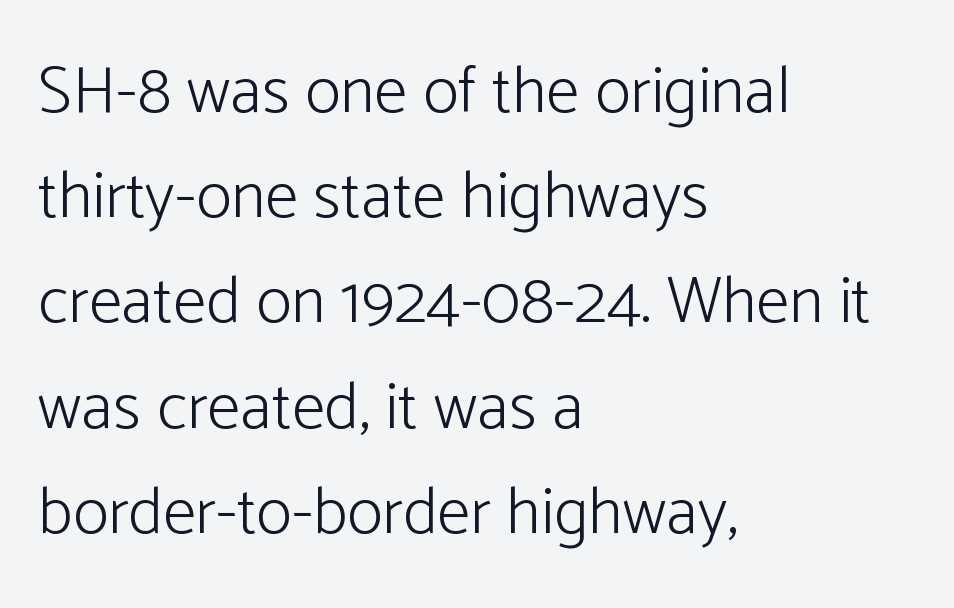
Line spacing here is normal. The passage shown is not bold in any degree. Every character sits straight up, as roman type does. The rendering anchors every line to the left-hand side.
